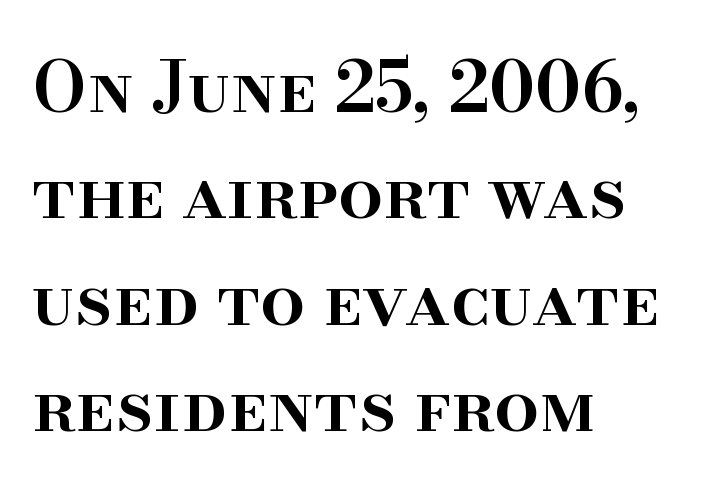
{"serif": "yes", "italic": "no", "bold": "semi", "weight": "semibold", "width": "normal", "stroke_contrast": "high", "x_height": "small", "monospaced": "no", "underline": "no", "align": "left", "line_spacing": "normal", "line_spacing_ratio": 1.5, "letter_spacing": "normal", "letter_spacing_em": 0.0, "glyph_px": 71}
